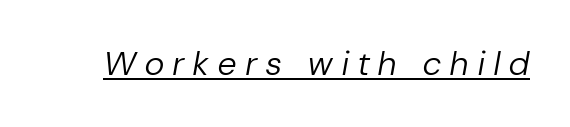
The image shows 34 px regular-weight type, italic (leaning right); set unusually wide letter spacing (+0.28 em), underlined; low stroke contrast and a medium x-height.
